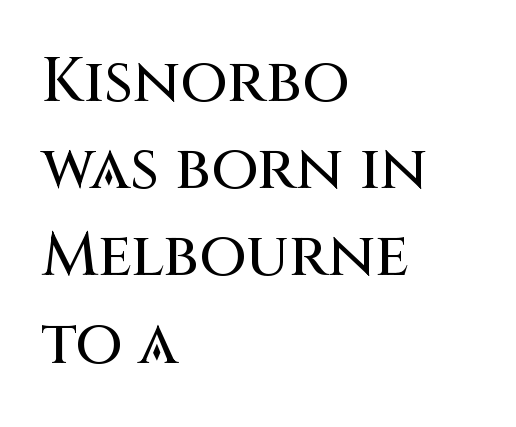
Q: Is the text italic (slanted)? A: No, it is upright.
Q: Is the typeface a serif or a sans-serif typeface? A: Sans-serif.
Q: Is the text underlined? A: No.
Q: How is the paragraph aligned? A: Left-aligned.
Q: Is the spacing between letters normal or unusually wide? A: Normal.
Q: Is the spacing between lines tight, normal or loose? A: Normal.
Q: Width (condensed, normal, or wide)? A: Normal.
Q: Stroke contrast? A: Medium.
Q: x-height? A: Large.
Q: Monospaced? A: No.
